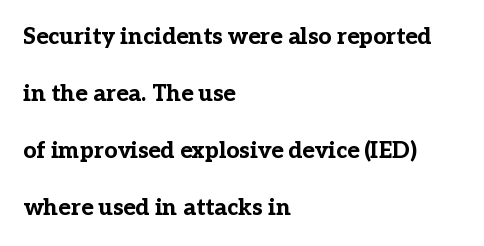
Rendered with straight, roman letterforms. Successive baselines arrive slowly, with a big drop between each. A student would call this left alignment; a typographer would say flush left, rag right. Does the weight exceed regular? Yes, all the way to bold.
